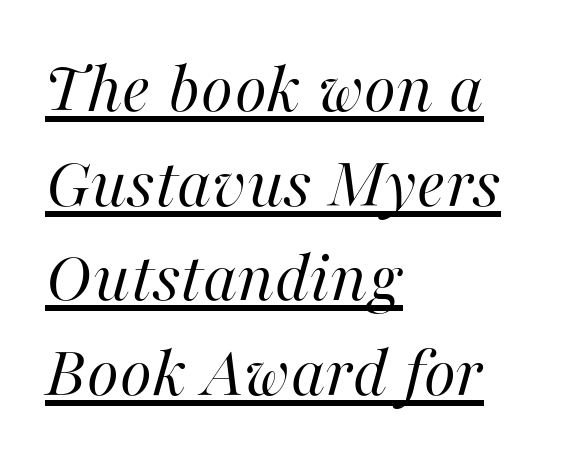
{"italic": "yes", "lean": "right", "slant_degrees": 16, "bold": "no", "weight": "regular", "width": "normal", "stroke_contrast": "high", "x_height": "medium", "monospaced": "no", "underline": "yes", "align": "left", "line_spacing": "normal", "line_spacing_ratio": 1.28, "letter_spacing": "normal", "letter_spacing_em": 0.0, "glyph_px": 74}
